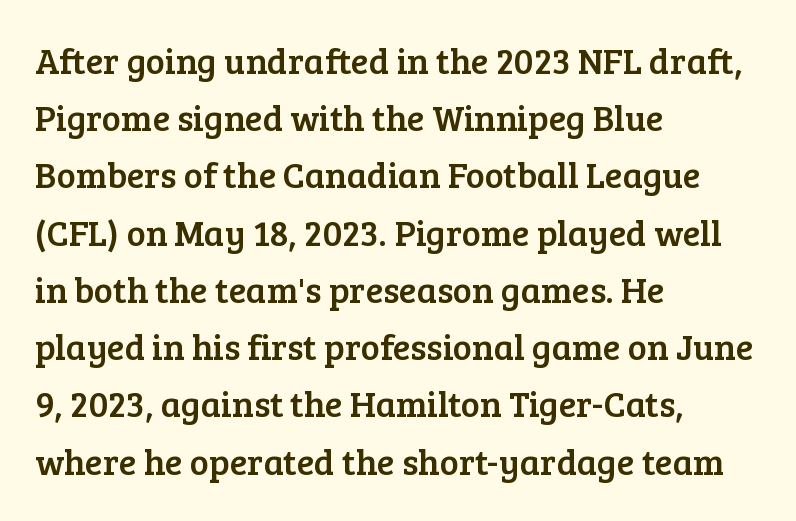
The image shows 36 px serif type, upright; set left-aligned, normal line spacing (1.59x), normal letter spacing, not underlined; low stroke contrast and a medium x-height.
